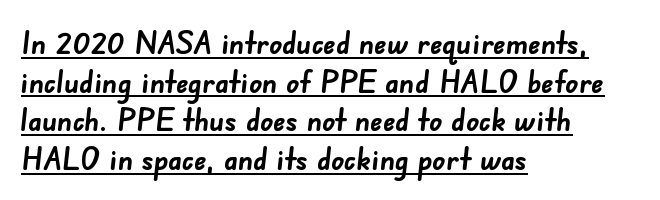
The image shows 32 px semibold sans-serif type; set left-aligned, line spacing 1.21x, normal letter spacing, underlined; low stroke contrast and a small x-height.
